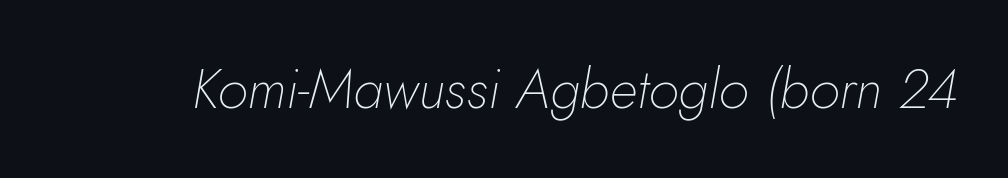
Beneath every word, the page is bare. No extra tracking has been applied to these lines. The passage shown is typed in a proportional face where columns would drift. Nothing heavy about these letters — not bold at all. This is oblique type, the kind used for emphasis or titles.
